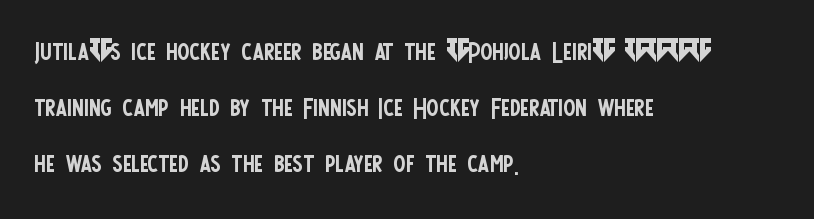
Q: Is the text bold? A: No.
Q: Is the text italic (slanted)? A: No, it is upright.
Q: Is the typeface a serif or a sans-serif typeface? A: Sans-serif.
Q: Is the text underlined? A: No.
Q: How is the paragraph aligned? A: Left-aligned.
Q: Is the spacing between letters normal or unusually wide? A: Normal.
Q: Is the spacing between lines tight, normal or loose? A: Normal.
Q: Width (condensed, normal, or wide)? A: Condensed.
Q: Stroke contrast? A: Low.
Q: x-height? A: Large.
Q: Monospaced? A: No.
